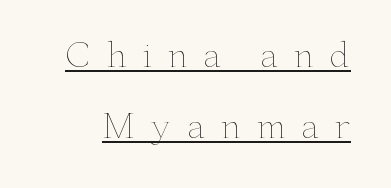
{"italic": "no", "bold": "no", "weight": "thin", "width": "wide", "stroke_contrast": "low", "x_height": "small", "monospaced": "no", "underline": "yes", "line_spacing": "loose", "line_spacing_ratio": 2.16, "letter_spacing": "wide", "letter_spacing_em": 0.45, "glyph_px": 33}
